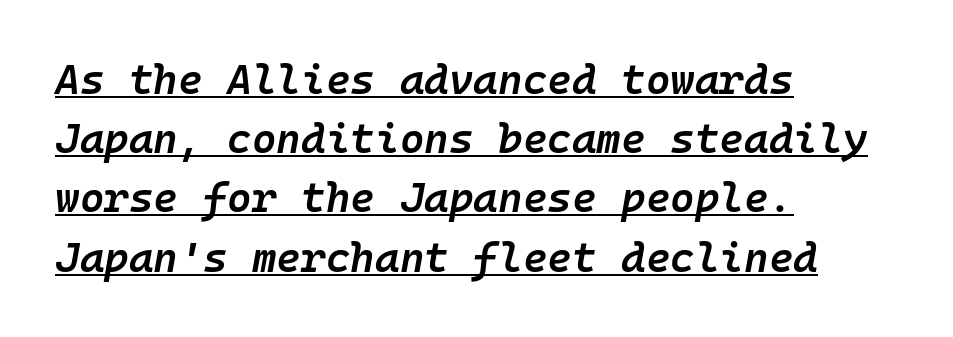
The image shows 42 px semibold type, italic (leaning right), monospaced; set left-aligned, normal line spacing (1.41x), normal letter spacing, underlined; low stroke contrast and a medium x-height.
